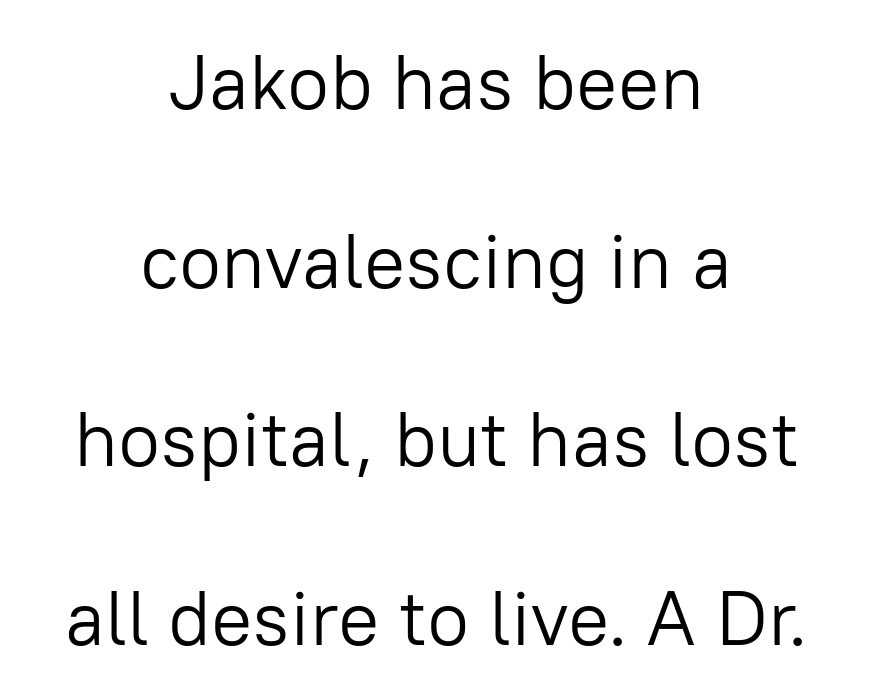
Letter spacing: default. This sample has the flowing, uneven cadence of proportional lettering. How would I describe the line gaps? Wide and relaxed. Check under the words: just untouched page.
